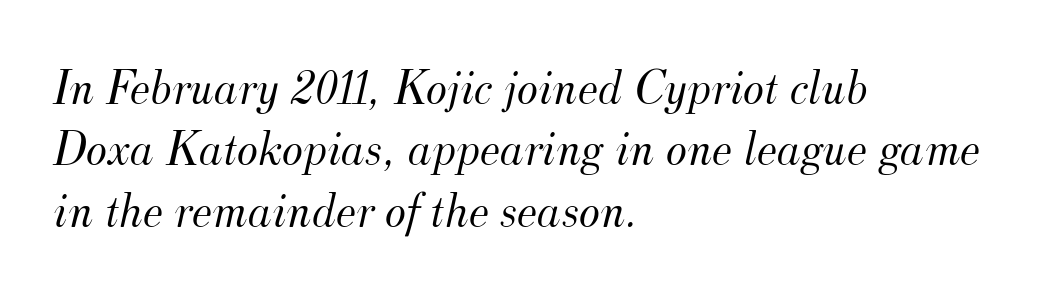
The image shows 50 px light serif type, italic (leaning right); set left-aligned, line spacing 1.23x, normal letter spacing, not underlined; medium stroke contrast and a small x-height.
